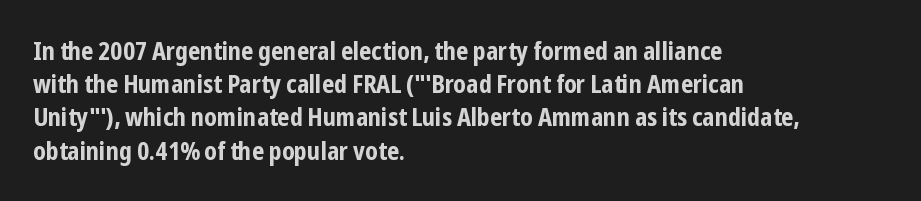
{"italic": "no", "bold": "yes", "underline": "no", "align": "left", "line_spacing": "normal", "line_spacing_ratio": 1.33, "letter_spacing": "normal", "letter_spacing_em": 0.0, "glyph_px": 25}
